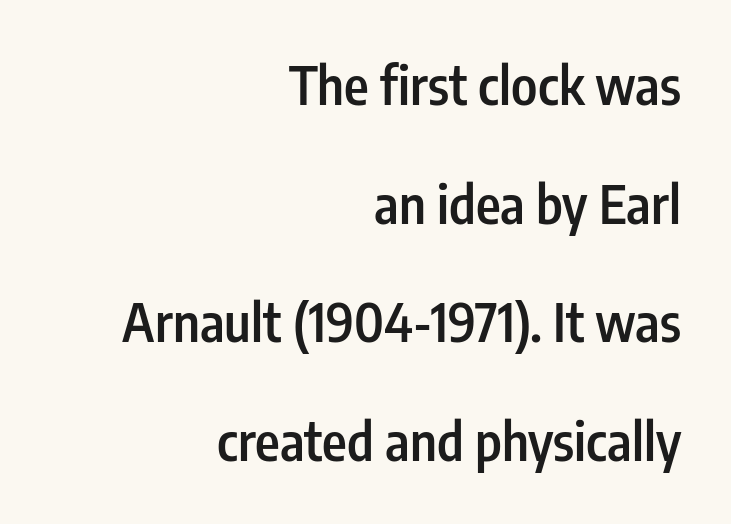
Letters rest on an invisible, unmarked baseline. The font family rendered here belongs to the sans-serif group. There is no visible air inserted between adjacent glyphs. The space between consecutive lines is lavish. Here the designer chose a conventional face with non-uniform glyph widths.
